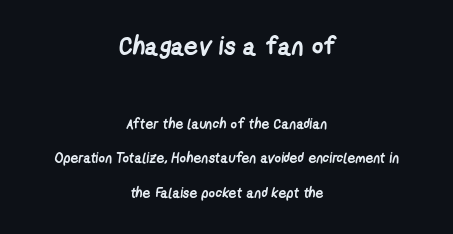
The image shows 25 px bold type; set centered, loose line spacing (2.47x), normal letter spacing, not underlined; the first (top) block is 1.79x larger.
